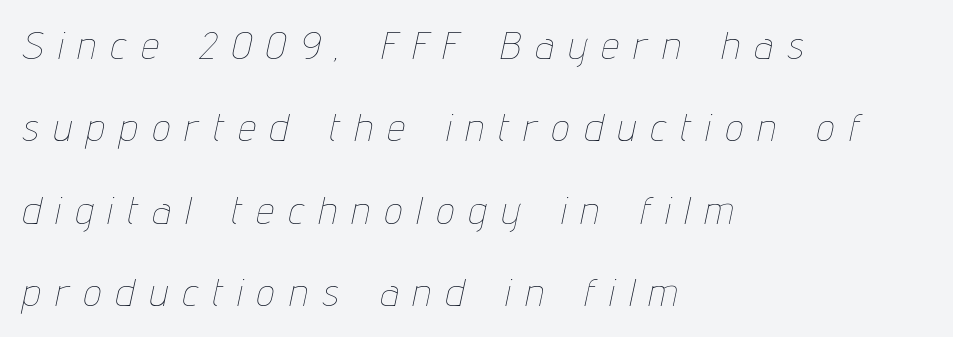
{"italic": "yes", "lean": "right", "slant_degrees": 12, "bold": "no", "weight": "thin", "width": "condensed", "stroke_contrast": "low", "x_height": "medium", "monospaced": "no", "underline": "no", "align": "left", "line_spacing": "loose", "line_spacing_ratio": 2.11, "letter_spacing": "wide", "letter_spacing_em": 0.4, "glyph_px": 39}
